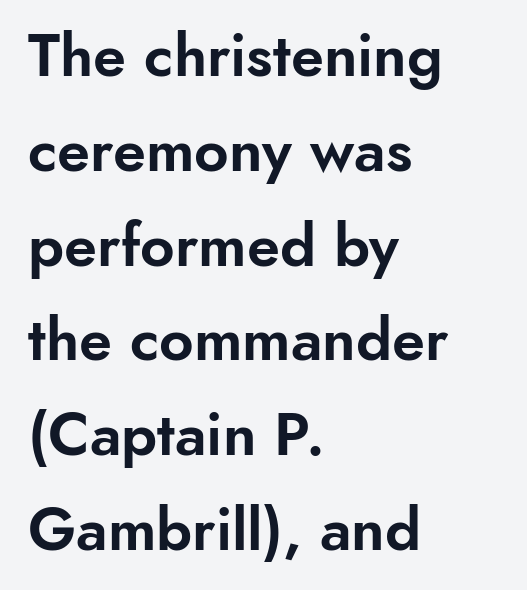
The image shows 60 px sans-serif type, upright; set left-aligned, normal line spacing (1.58x), normal letter spacing, not underlined; low stroke contrast and a small x-height.
